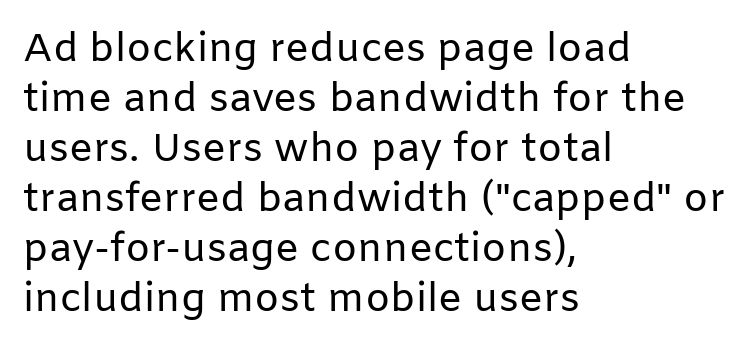
The image shows 40 px regular-weight sans-serif type, upright; set left-aligned, normal line spacing (1.25x), normal letter spacing, not underlined; low stroke contrast and a medium x-height.
